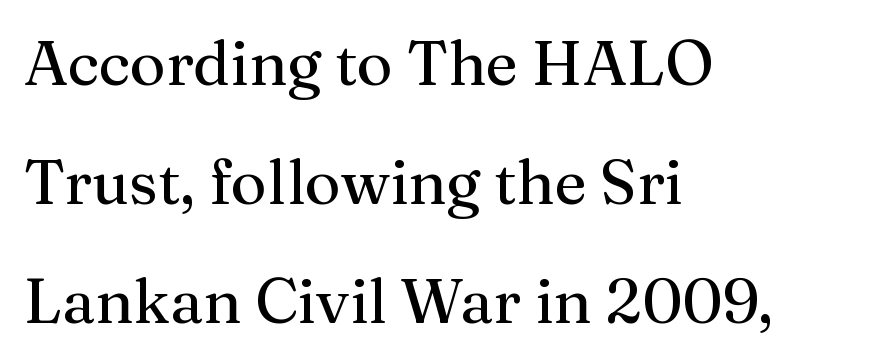
{"serif": "yes", "italic": "no", "bold": "no", "weight": "regular", "width": "normal", "stroke_contrast": "medium", "x_height": "medium", "monospaced": "no", "underline": "no", "align": "left", "line_spacing": "loose", "line_spacing_ratio": 1.92, "letter_spacing": "normal", "letter_spacing_em": 0.0, "glyph_px": 62}
